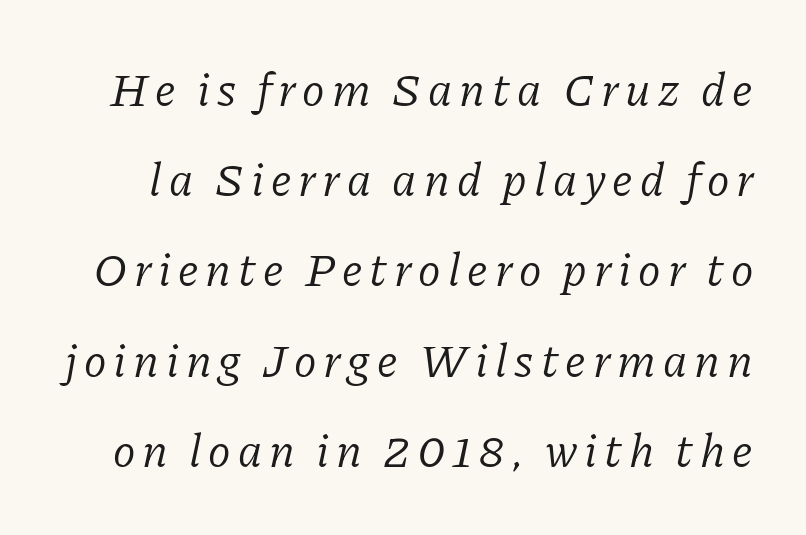
The image shows 47 px light serif type, italic (leaning right); set loose line spacing (1.92x), not underlined; low stroke contrast and a medium x-height.
